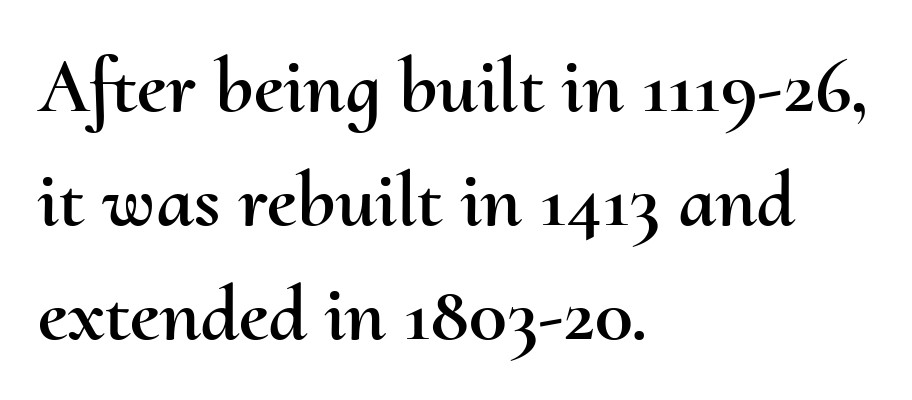
One-word summary of the alignment: left. The lettering stays uniformly vertical, giving the passage a roman look. The line texture is even and compact thanks to regular tracking. These lines sit exactly where default settings would place them. Character widths vary here, with narrow letters taking less room than wide ones.
